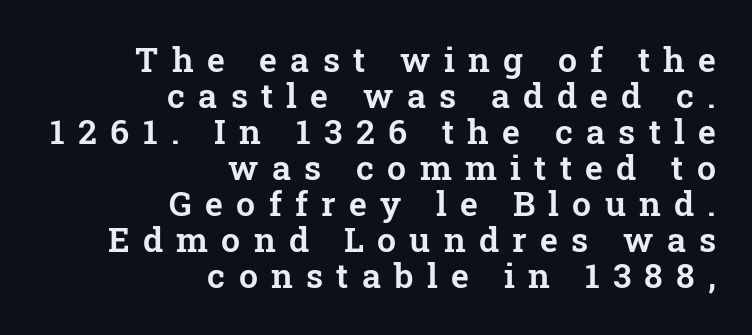
This is roman type, the default non-slanted kind. How are the letters spaced? Widely, with obvious added tracking. Alignment: flush right. The specimen omits any rule beneath the text block's lines. The glyphs in this specimen are seriffed. These lines are rendered in a variable-pitch font.
